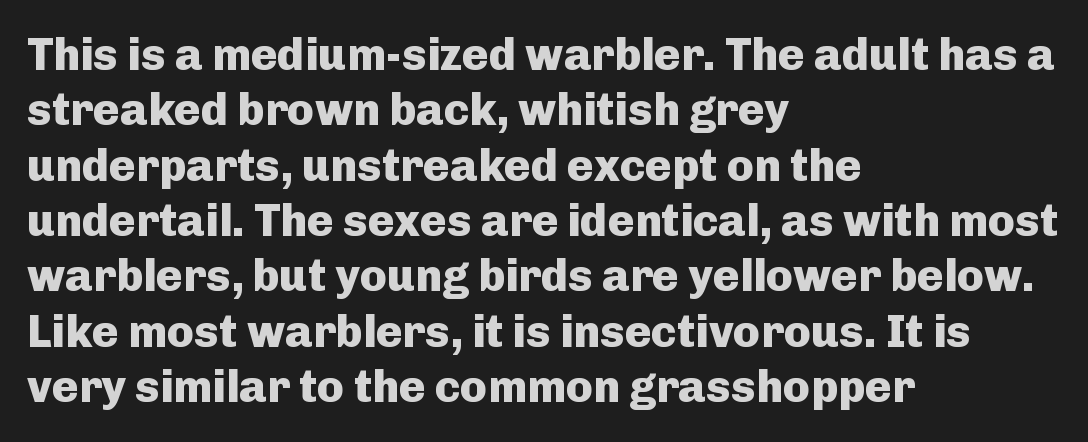
Descenders hang freely into open space. Does the lettering tilt? It doesn't — this is upright. Caption: multi-line text, flush left, ragged right. What stands out about the letter spacing? Nothing — it is the standard amount.
